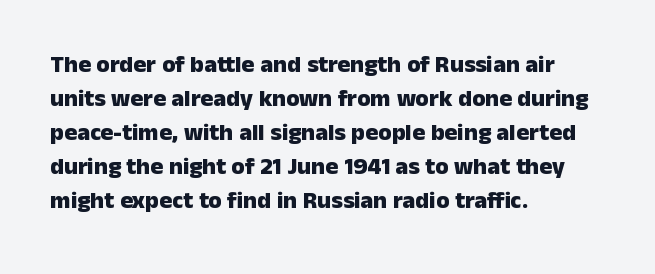
The image shows 24 px bold type, upright; set left-aligned, normal line spacing (1.42x), normal letter spacing, not underlined.
